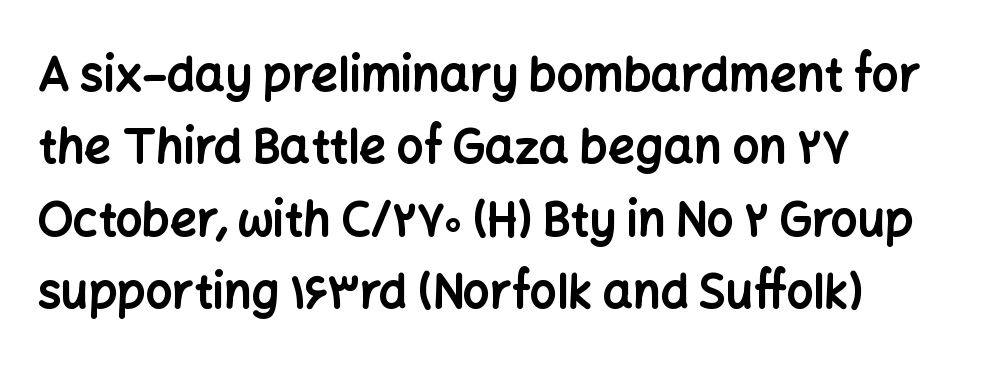
Q: Is the text bold? A: Yes.
Q: Is the text italic (slanted)? A: No, it is upright.
Q: Is the typeface a serif or a sans-serif typeface? A: Sans-serif.
Q: Is the text underlined? A: No.
Q: How is the paragraph aligned? A: Left-aligned.
Q: Is the spacing between letters normal or unusually wide? A: Normal.
Q: Is the spacing between lines tight, normal or loose? A: Normal.
Q: Width (condensed, normal, or wide)? A: Normal.
Q: Stroke contrast? A: Low.
Q: x-height? A: Medium.
Q: Monospaced? A: No.
